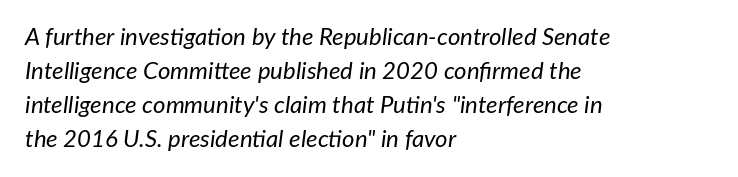
The image shows 24 px text type, italic (leaning right); set left-aligned, normal line spacing (1.41x), normal letter spacing, not underlined.
